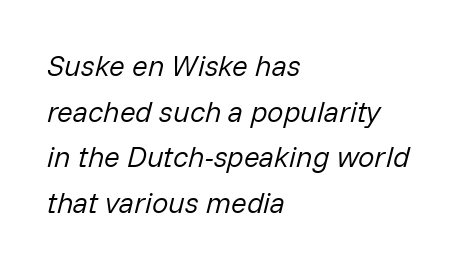
Q: Is the text bold? A: No.
Q: Is the text italic (slanted)? A: Yes, it leans right by about 14 degrees.
Q: Is the text underlined? A: No.
Q: How is the paragraph aligned? A: Left-aligned.
Q: Is the spacing between letters normal or unusually wide? A: Normal.
Q: Is the spacing between lines tight, normal or loose? A: Normal.
Q: Width (condensed, normal, or wide)? A: Normal.
Q: Stroke contrast? A: Low.
Q: x-height? A: Medium.
Q: Monospaced? A: No.
